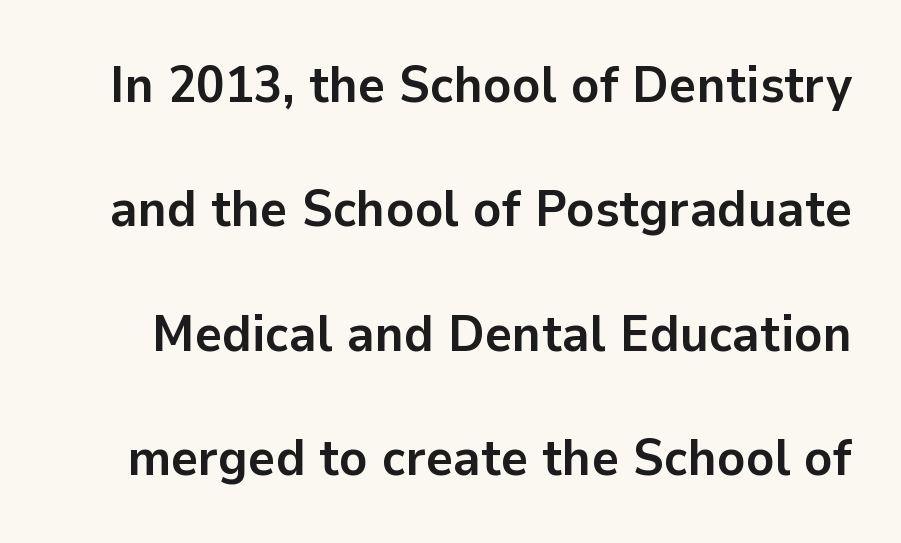
The image shows 52 px semibold sans-serif type, upright; set loose line spacing (2.39x), normal letter spacing, not underlined; low stroke contrast and a medium x-height.
